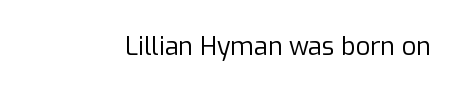
The image shows 25 px text type, upright; set normal letter spacing, not underlined.
